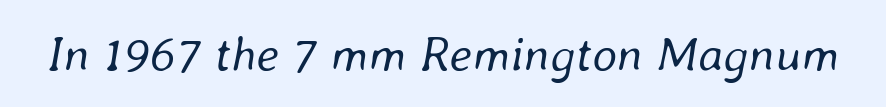
Q: Is the text bold? A: No.
Q: Is the text italic (slanted)? A: Yes, it leans right by about 8 degrees.
Q: Is the text underlined? A: No.
Q: Is the spacing between letters normal or unusually wide? A: Normal.
Q: Width (condensed, normal, or wide)? A: Normal.
Q: Stroke contrast? A: Low.
Q: x-height? A: Medium.
Q: Monospaced? A: No.
